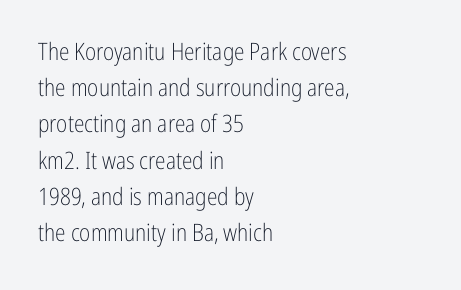
Q: Is the text bold? A: No.
Q: Is the text italic (slanted)? A: No, it is upright.
Q: Is the text underlined? A: No.
Q: How is the paragraph aligned? A: Left-aligned.
Q: Is the spacing between letters normal or unusually wide? A: Normal.
Q: Is the spacing between lines tight, normal or loose? A: Normal.
